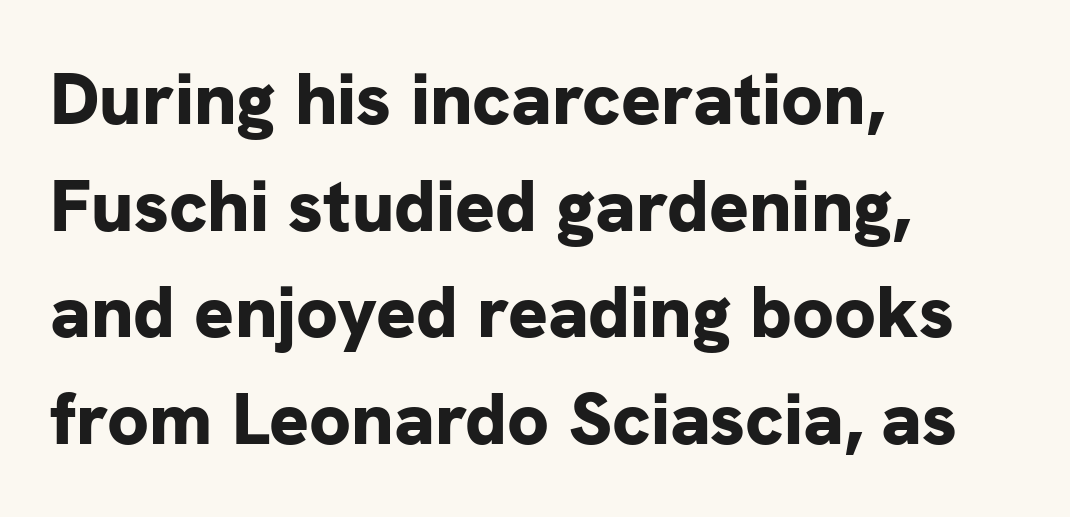
{"serif": "no", "italic": "no", "bold": "yes", "weight": "bold", "width": "normal", "stroke_contrast": "low", "x_height": "medium", "monospaced": "no", "underline": "no", "align": "left", "line_spacing": "normal", "line_spacing_ratio": 1.44, "letter_spacing": "normal", "letter_spacing_em": 0.0, "glyph_px": 74}
